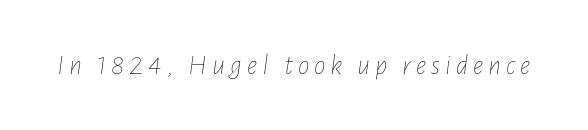
{"italic": "yes", "lean": "right", "slant_degrees": 7, "bold": "no", "weight": "thin", "width": "condensed", "stroke_contrast": "low", "x_height": "medium", "monospaced": "no", "underline": "no", "glyph_px": 29}
